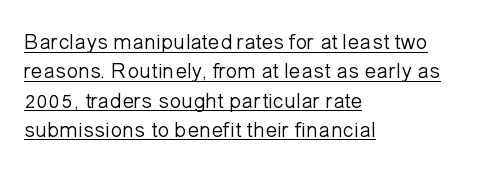
{"italic": "no", "bold": "no", "underline": "yes", "align": "left", "line_spacing": "normal", "line_spacing_ratio": 1.33, "letter_spacing": "normal", "letter_spacing_em": 0.0, "glyph_px": 22}
